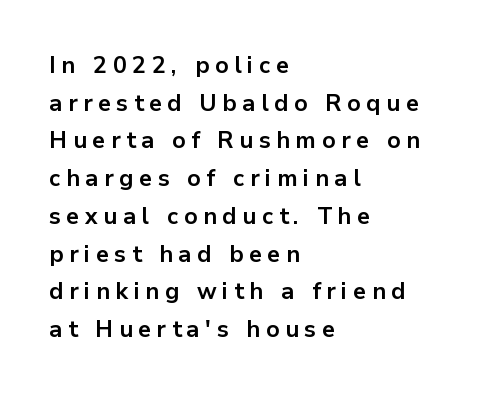
Q: Is the text bold? A: Yes.
Q: Is the text italic (slanted)? A: No, it is upright.
Q: Is the text underlined? A: No.
Q: How is the paragraph aligned? A: Left-aligned.
Q: Is the spacing between letters normal or unusually wide? A: Unusually wide.
Q: Is the spacing between lines tight, normal or loose? A: Normal.
